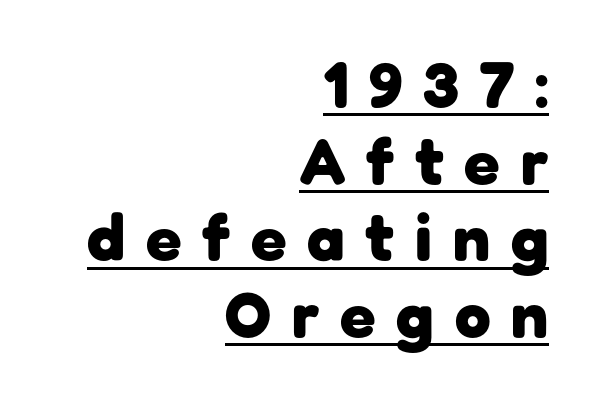
{"serif": "no", "italic": "no", "bold": "yes", "weight": "heavy", "width": "normal", "stroke_contrast": "low", "x_height": "medium", "monospaced": "no", "underline": "yes", "align": "right", "line_spacing_ratio": 1.18, "letter_spacing": "wide", "letter_spacing_em": 0.32, "glyph_px": 65}
